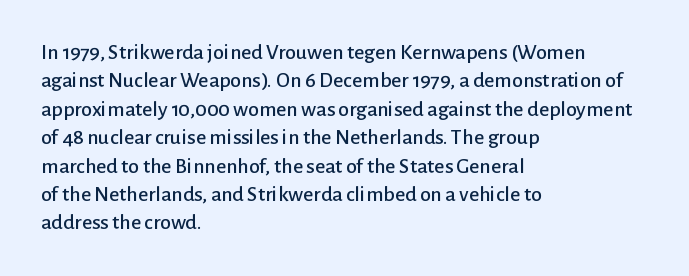
Does extra space separate the letters? No, they use regular spacing. Rows of type keep a routine distance in the vertical direction. Descender tails drop into unmarked territory. No italicization has been applied; the sample stays upright.
